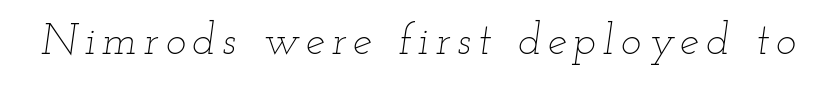
Q: Is the text bold? A: No.
Q: Is the text italic (slanted)? A: Yes, it leans right by about 12 degrees.
Q: Is the text underlined? A: No.
Q: Width (condensed, normal, or wide)? A: Wide.
Q: Stroke contrast? A: Low.
Q: x-height? A: Small.
Q: Monospaced? A: No.
